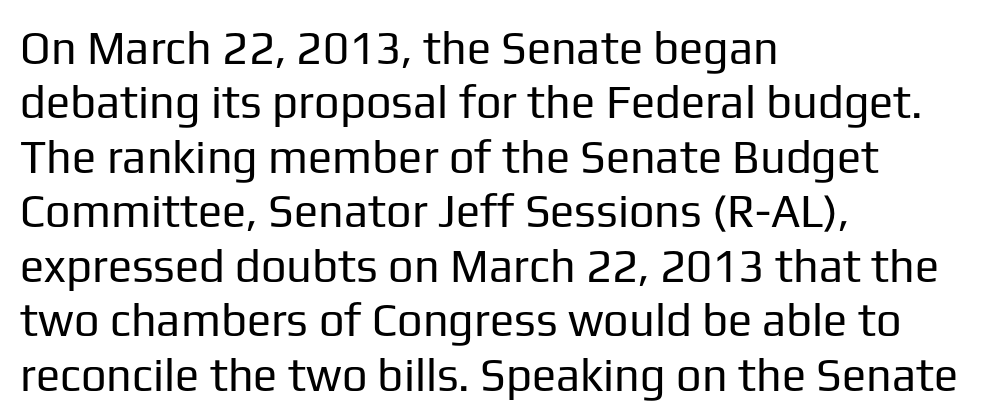
The image shows 45 px regular-weight sans-serif type, upright; set left-aligned, line spacing 1.21x, normal letter spacing, not underlined; low stroke contrast and a medium x-height.
